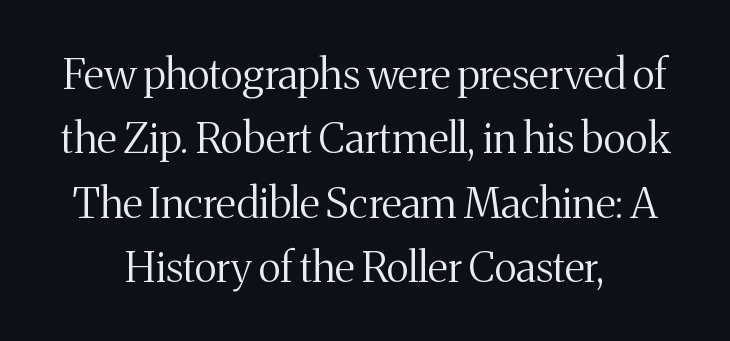
Serifs: yes, visible at the terminals of the letterforms. How would I describe the line gaps? Plain and ordinary. Rule under the text: the space is simply empty. Visually the block forms a symmetrical silhouette, jagged on both flanks. The lettering stays uniformly vertical, giving the passage a roman look. You could call the tracking neutral — neither tight nor loose.
